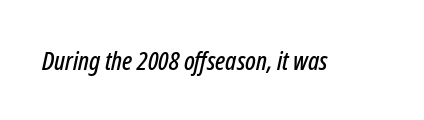
Q: Is the text italic (slanted)? A: Yes, it leans right by about 12 degrees.
Q: Is the text underlined? A: No.
Q: Is the spacing between letters normal or unusually wide? A: Normal.
